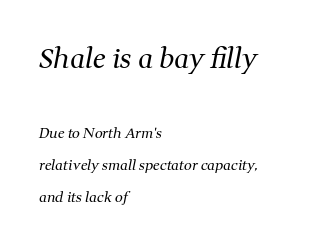
{"italic": "yes", "lean": "right", "slant_degrees": 11, "bold": "no", "underline": "no", "align": "left", "line_spacing": "loose", "line_spacing_ratio": 2.3, "letter_spacing": "normal", "letter_spacing_em": 0.0, "larger_block": "first", "size_ratio": 1.93, "glyph_px": 27}
